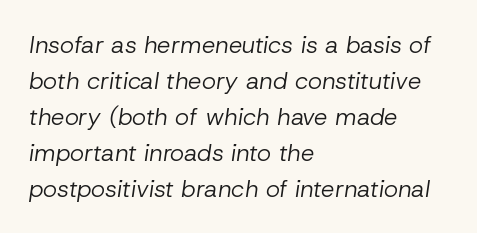
{"italic": "yes", "lean": "right", "slant_degrees": 8, "bold": "no", "underline": "no", "align": "left", "line_spacing": "normal", "line_spacing_ratio": 1.5, "letter_spacing": "normal", "letter_spacing_em": 0.0, "glyph_px": 24}
